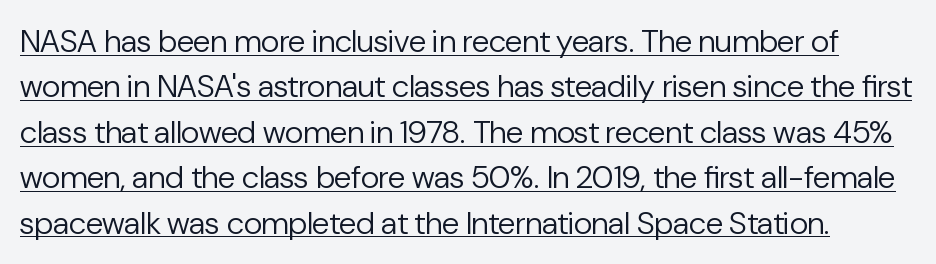
Q: Is the text bold? A: No.
Q: Is the text italic (slanted)? A: No, it is upright.
Q: Is the typeface a serif or a sans-serif typeface? A: Sans-serif.
Q: Is the text underlined? A: Yes.
Q: Is the spacing between letters normal or unusually wide? A: Normal.
Q: Is the spacing between lines tight, normal or loose? A: Normal.
Q: Width (condensed, normal, or wide)? A: Normal.
Q: Stroke contrast? A: Low.
Q: x-height? A: Medium.
Q: Monospaced? A: No.
